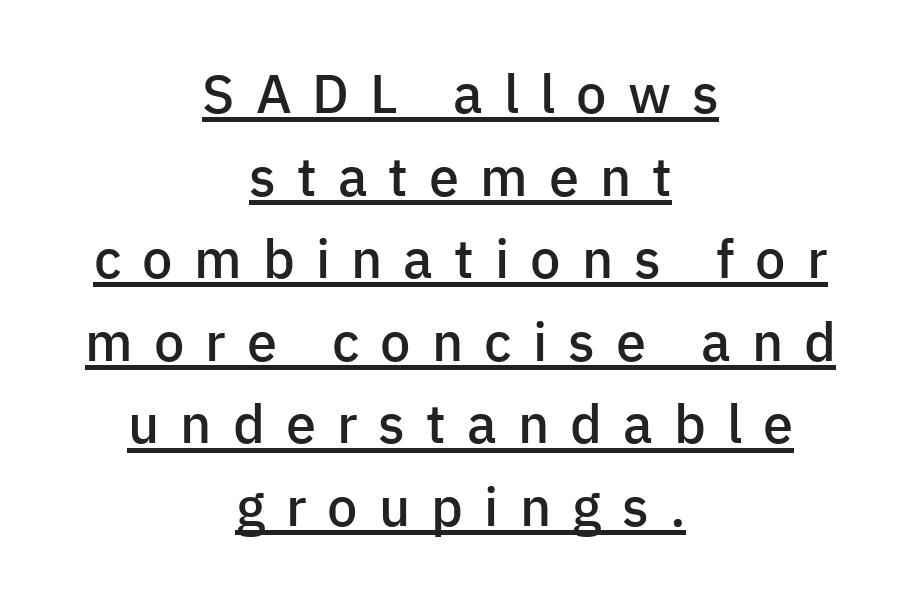
Q: Is the text bold? A: Semi-bold.
Q: Is the text italic (slanted)? A: No, it is upright.
Q: Is the typeface a serif or a sans-serif typeface? A: Sans-serif.
Q: Is the text underlined? A: Yes.
Q: How is the paragraph aligned? A: Centered.
Q: Is the spacing between letters normal or unusually wide? A: Unusually wide.
Q: Is the spacing between lines tight, normal or loose? A: Normal.
Q: Width (condensed, normal, or wide)? A: Normal.
Q: Stroke contrast? A: Low.
Q: x-height? A: Medium.
Q: Monospaced? A: No.
